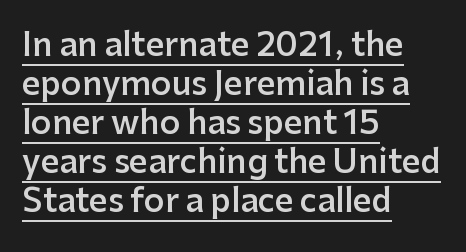
Q: Is the text bold? A: Semi-bold.
Q: Is the text italic (slanted)? A: No, it is upright.
Q: Is the typeface a serif or a sans-serif typeface? A: Sans-serif.
Q: Is the text underlined? A: Yes.
Q: How is the paragraph aligned? A: Left-aligned.
Q: Is the spacing between letters normal or unusually wide? A: Normal.
Q: Width (condensed, normal, or wide)? A: Normal.
Q: Stroke contrast? A: Low.
Q: x-height? A: Medium.
Q: Monospaced? A: No.
